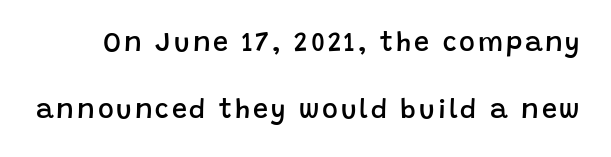
{"italic": "no", "bold": "semi", "underline": "no", "line_spacing": "loose", "line_spacing_ratio": 2.48, "glyph_px": 27}
